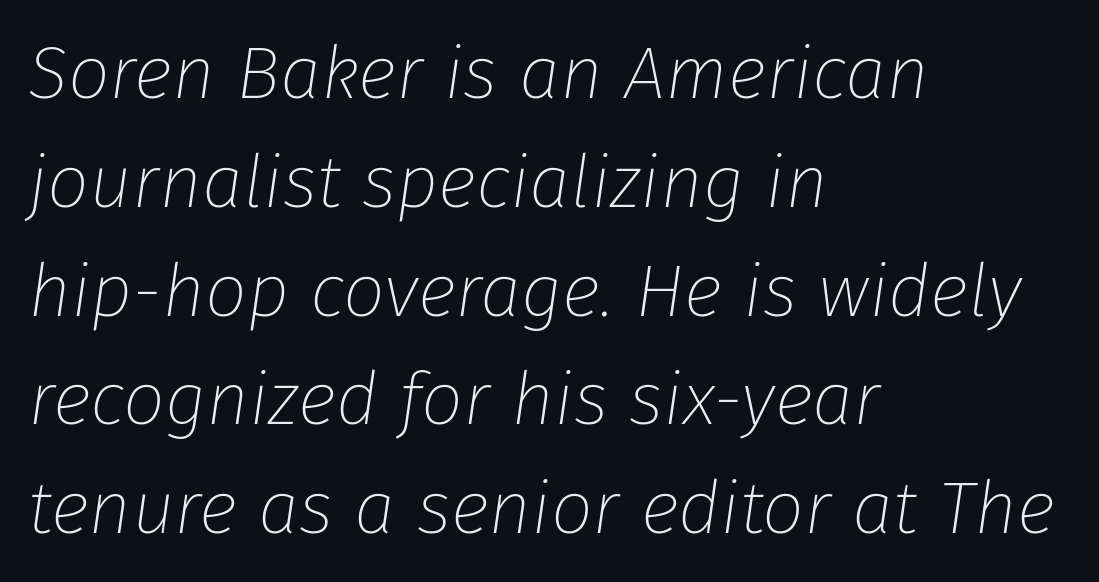
Stems here are at most as thick as an everyday book face. The lines in this sample share a left origin and differ only in where they stop. Letter spacing: default. A typesetter would mark this as italic.
